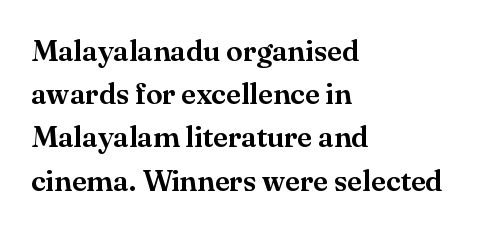
The image shows 30 px serif type, upright; set left-aligned, normal line spacing (1.44x), normal letter spacing, not underlined; medium stroke contrast and a small x-height.
